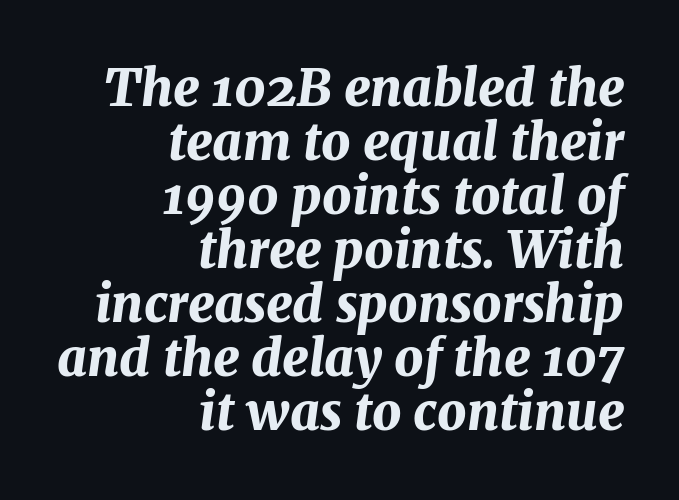
The image shows 51 px bold type, italic (leaning right); set right-aligned, tight line spacing (1.06x), normal letter spacing, not underlined; medium stroke contrast and a medium x-height.
